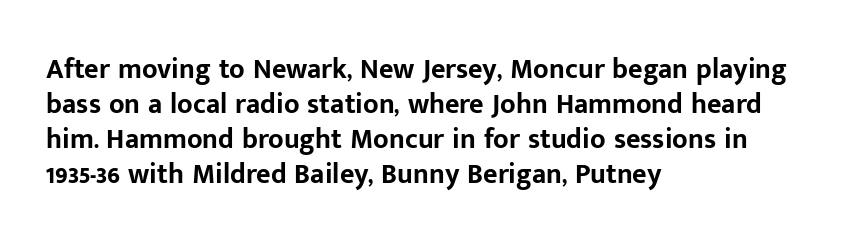
{"serif": "no", "italic": "no", "bold": "yes", "weight": "bold", "width": "normal", "stroke_contrast": "low", "x_height": "medium", "monospaced": "no", "underline": "no", "align": "left", "line_spacing": "normal", "line_spacing_ratio": 1.25, "letter_spacing": "normal", "letter_spacing_em": 0.0, "glyph_px": 28}
